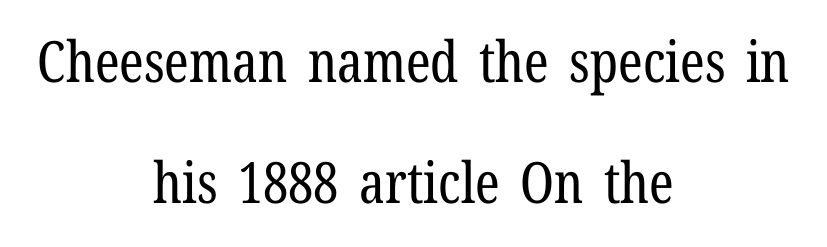
{"serif": "yes", "italic": "no", "bold": "no", "weight": "regular", "width": "condensed", "stroke_contrast": "low", "x_height": "medium", "monospaced": "no", "underline": "no", "align": "center", "line_spacing": "loose", "line_spacing_ratio": 2.13, "letter_spacing": "normal", "letter_spacing_em": 0.0, "glyph_px": 57}
